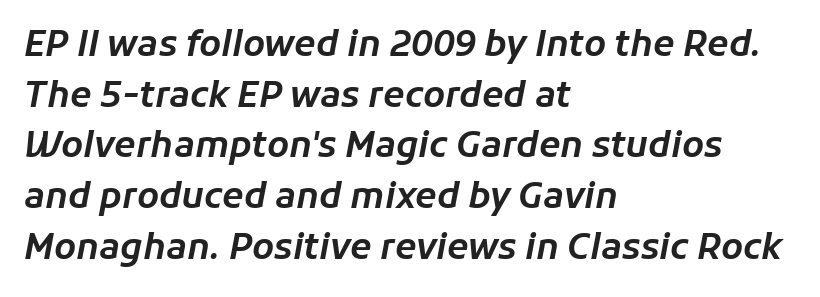
A normal amount of white space separates one row of letters from the next. These lines are rendered in a variable-pitch font. Horizontally, the lines are justified to the leading edge only. You could call the tracking neutral — neither tight nor loose. Italic? Definitely — the glyphs are oblique. The glyphs are unaccompanied by any horizontal stroke below them.
